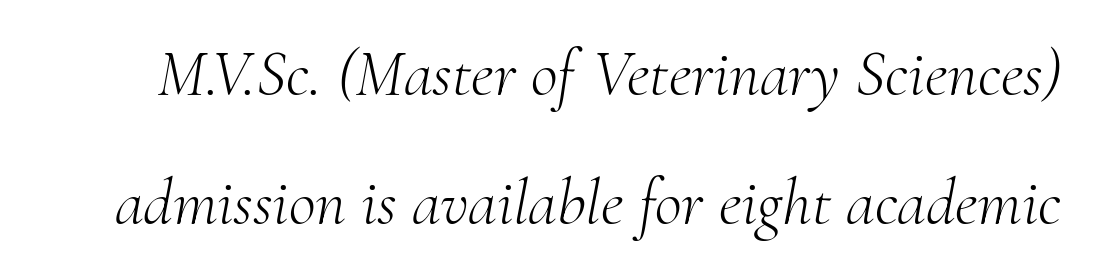
{"serif": "yes", "italic": "yes", "lean": "right", "slant_degrees": 10, "bold": "no", "weight": "light", "width": "normal", "stroke_contrast": "medium", "x_height": "small", "monospaced": "no", "underline": "no", "line_spacing": "loose", "line_spacing_ratio": 1.96, "letter_spacing": "normal", "letter_spacing_em": 0.0, "glyph_px": 66}
